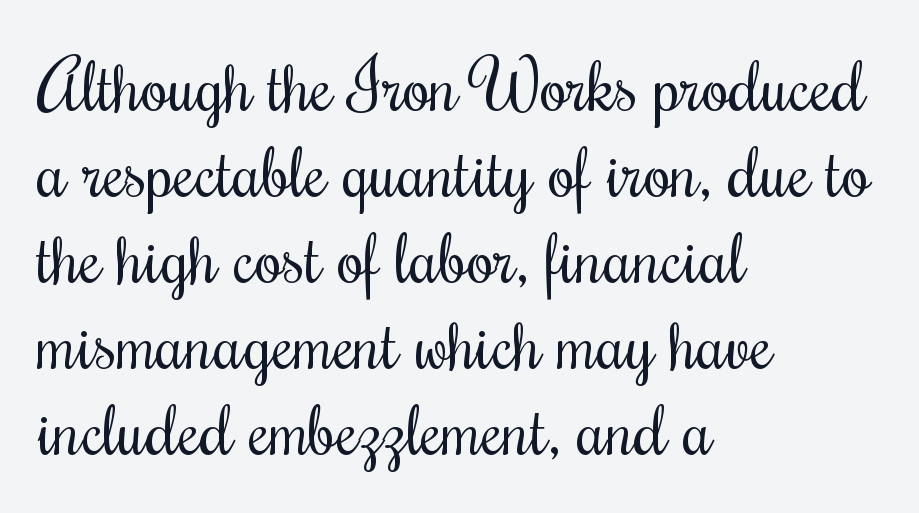
{"bold": "no", "weight": "regular", "width": "condensed", "stroke_contrast": "medium", "x_height": "small", "monospaced": "no", "underline": "no", "align": "left", "line_spacing_ratio": 1.23, "letter_spacing": "normal", "letter_spacing_em": 0.0, "glyph_px": 70}
